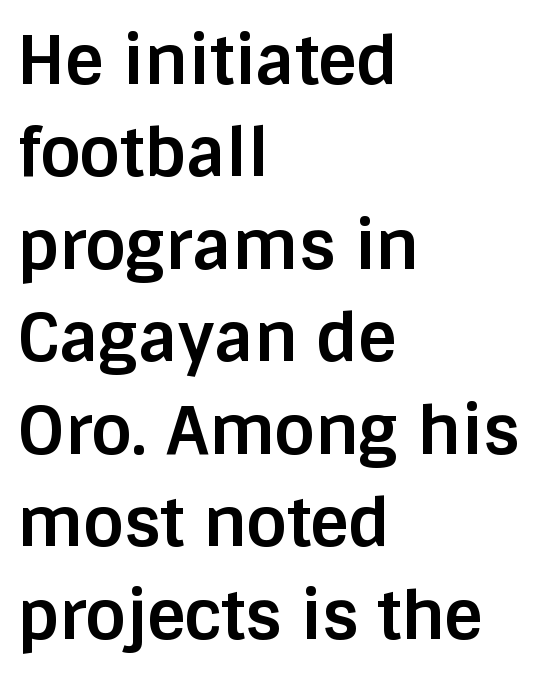
Stroke terminals: plain, sans-serif. Vertical spacing — default. Style check: upright. This rendering features lettering with no underline. Honestly, the letter spacing is just normal — you wouldn't notice it.
